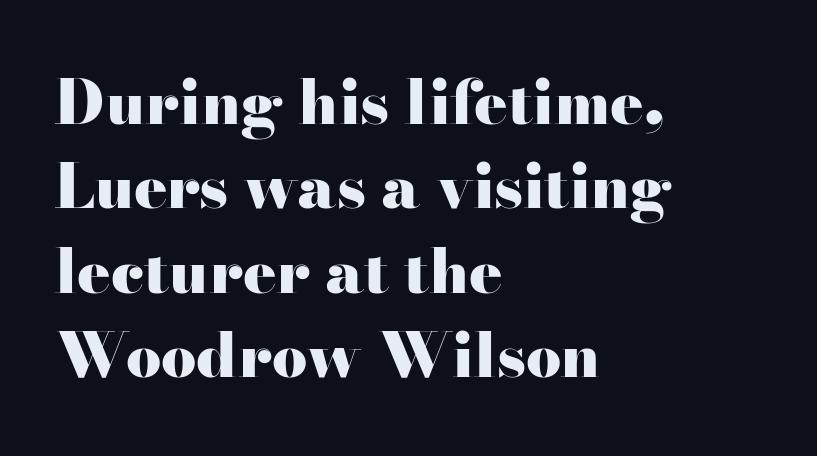
Looks like regular typesetting: each glyph gets only the width it needs. Regarding leading, the lines here are spaced in the standard way. The typesetting leans heavy: a genuine bold. The type is set solid horizontally, with unmodified tracking. The string is rendered with underlining switched off. The ragged edge is on the right, which tells us the setting is flush left.
